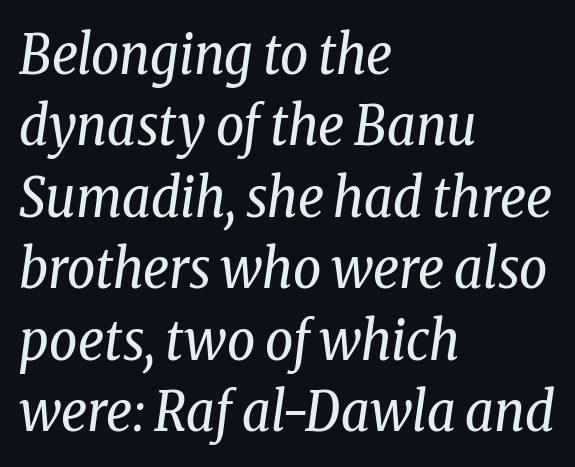
A typesetter would label this face a serif. Is this a fixed-width face? No — the glyphs have proportional, varying widths. Slanted lettering throughout. Regular leading. Line starts are locked; line ends wander.
